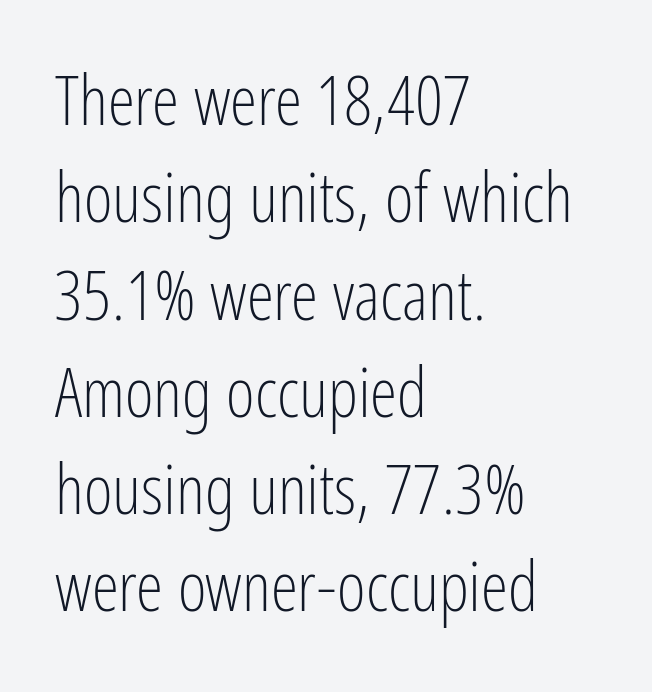
The vertical gap from one line to the next is medium. The axis of the letterforms is exactly vertical. Character widths vary here, with narrow letters taking less room than wide ones. These lines are composed in type without serifs.
